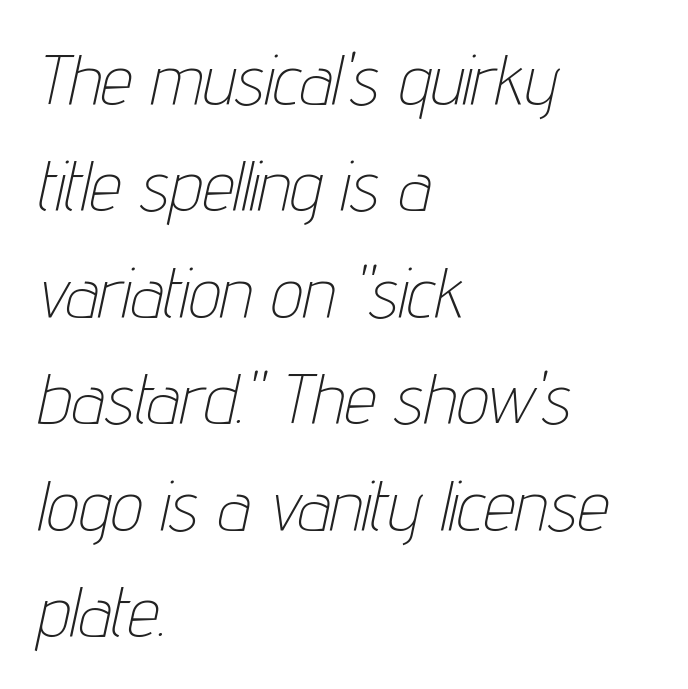
{"italic": "yes", "lean": "right", "slant_degrees": 12, "bold": "no", "weight": "thin", "width": "condensed", "stroke_contrast": "low", "x_height": "medium", "monospaced": "no", "underline": "no", "align": "left", "line_spacing": "normal", "line_spacing_ratio": 1.5, "letter_spacing": "normal", "letter_spacing_em": 0.0, "glyph_px": 71}
